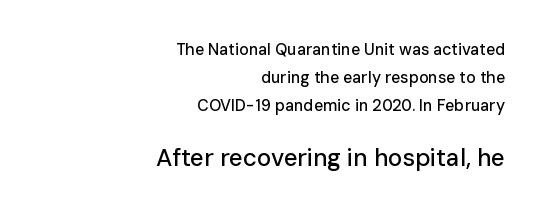
The more generous point size was reserved for the lower chunk. Here the glyphs are tracked normally, forming tight word shapes. Short and long lines alike share a common ending point at right. Rule under the text: the space is simply empty. Nope, not italic — everything's standing straight.
